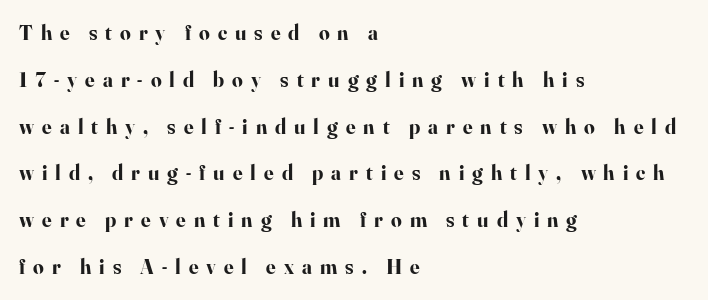
Q: Is the text bold? A: Yes.
Q: Is the text italic (slanted)? A: No, it is upright.
Q: Is the text underlined? A: No.
Q: How is the paragraph aligned? A: Left-aligned.
Q: Is the spacing between letters normal or unusually wide? A: Unusually wide.
Q: Is the spacing between lines tight, normal or loose? A: Loose.
